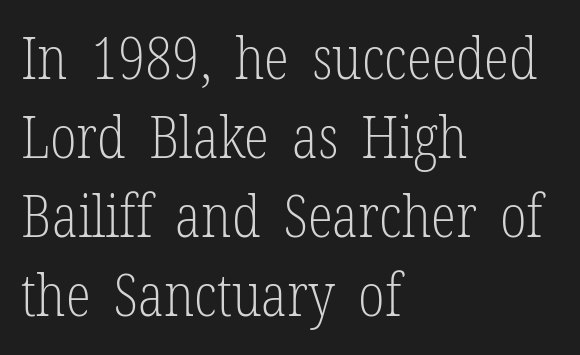
{"serif": "yes", "italic": "no", "bold": "no", "weight": "light", "width": "condensed", "stroke_contrast": "low", "x_height": "medium", "monospaced": "no", "underline": "no", "align": "left", "line_spacing": "normal", "line_spacing_ratio": 1.36, "letter_spacing": "normal", "letter_spacing_em": 0.0, "glyph_px": 58}
